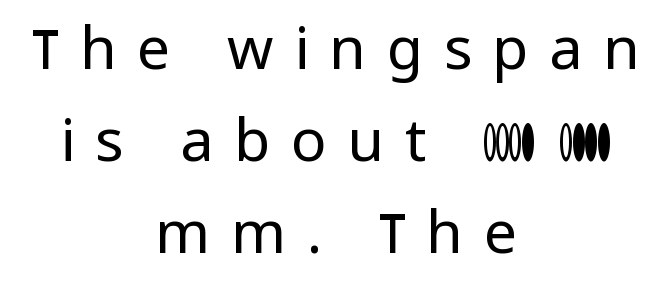
{"serif": "no", "italic": "no", "bold": "no", "weight": "regular", "width": "normal", "stroke_contrast": "low", "x_height": "medium", "monospaced": "no", "underline": "no", "align": "center", "line_spacing": "normal", "line_spacing_ratio": 1.56, "letter_spacing": "wide", "letter_spacing_em": 0.35, "glyph_px": 59}
